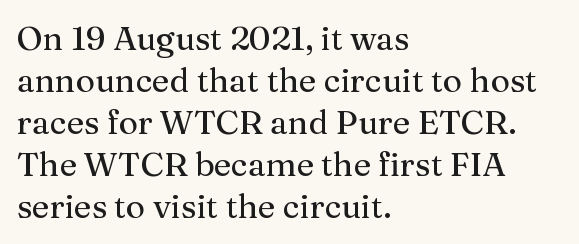
The image shows 33 px serif type, upright; set left-aligned, normal line spacing (1.27x), normal letter spacing, not underlined; medium stroke contrast and a medium x-height.
